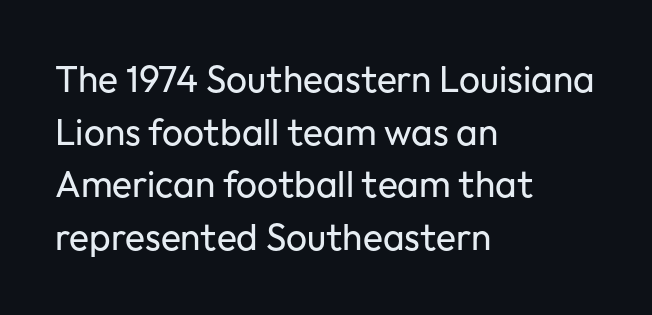
Q: Is the text bold? A: No.
Q: Is the text italic (slanted)? A: No, it is upright.
Q: Is the typeface a serif or a sans-serif typeface? A: Sans-serif.
Q: Is the text underlined? A: No.
Q: How is the paragraph aligned? A: Left-aligned.
Q: Is the spacing between letters normal or unusually wide? A: Normal.
Q: Is the spacing between lines tight, normal or loose? A: Normal.
Q: Width (condensed, normal, or wide)? A: Normal.
Q: Stroke contrast? A: Low.
Q: x-height? A: Medium.
Q: Monospaced? A: No.
